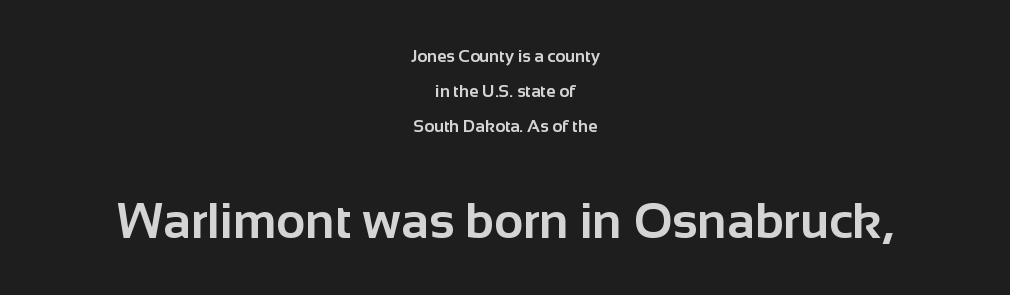
{"serif": "no", "italic": "no", "bold": "yes", "weight": "bold", "width": "normal", "stroke_contrast": "low", "x_height": "medium", "monospaced": "no", "underline": "no", "align": "center", "line_spacing": "loose", "line_spacing_ratio": 2.07, "letter_spacing": "normal", "letter_spacing_em": 0.0, "larger_block": "second", "size_ratio": 2.94, "glyph_px": 50}
